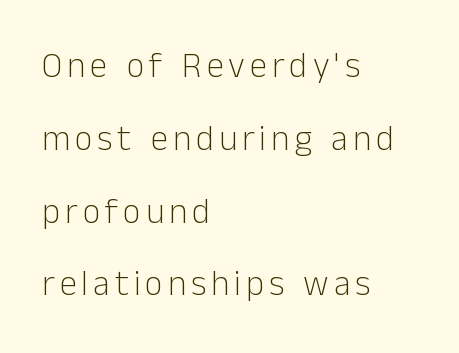
{"serif": "no", "italic": "no", "bold": "no", "weight": "light", "width": "normal", "stroke_contrast": "low", "x_height": "medium", "monospaced": "no", "underline": "no", "align": "left", "line_spacing": "loose", "line_spacing_ratio": 2.08, "glyph_px": 35}
